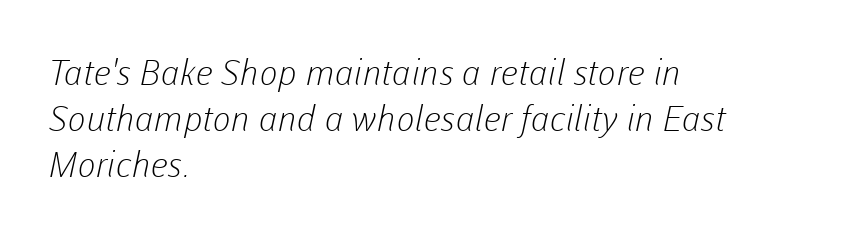
Q: Is the text bold? A: No.
Q: Is the typeface a serif or a sans-serif typeface? A: Sans-serif.
Q: Is the text underlined? A: No.
Q: How is the paragraph aligned? A: Left-aligned.
Q: Is the spacing between letters normal or unusually wide? A: Normal.
Q: Is the spacing between lines tight, normal or loose? A: Normal.
Q: Width (condensed, normal, or wide)? A: Normal.
Q: Stroke contrast? A: Low.
Q: x-height? A: Medium.
Q: Monospaced? A: No.
